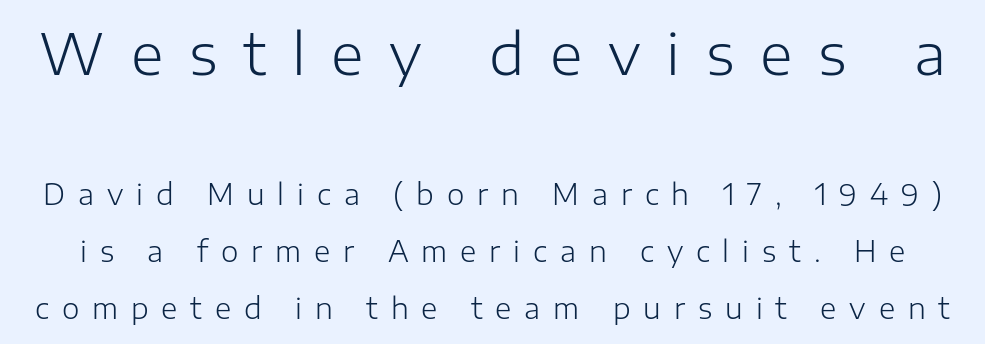
{"serif": "no", "italic": "no", "bold": "no", "weight": "light", "width": "normal", "stroke_contrast": "low", "x_height": "medium", "monospaced": "no", "underline": "no", "line_spacing": "loose", "line_spacing_ratio": 2.04, "letter_spacing": "wide", "letter_spacing_em": 0.46, "larger_block": "first", "size_ratio": 2.0, "glyph_px": 56}
